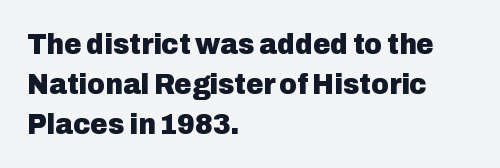
The image shows 30 px heavy sans-serif type, upright; set left-aligned, normal line spacing (1.33x), normal letter spacing, not underlined; low stroke contrast and a medium x-height.
